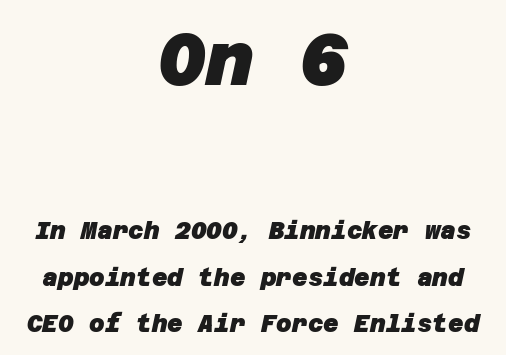
Q: Is the text bold? A: Yes.
Q: Is the typeface a serif or a sans-serif typeface? A: Sans-serif.
Q: Is the text underlined? A: No.
Q: How is the paragraph aligned? A: Centered.
Q: Is the spacing between letters normal or unusually wide? A: Normal.
Q: Is the spacing between lines tight, normal or loose? A: Loose.
Q: Which block of text is set in a larger size, the first (top) or the second (bottom)? A: The first (top) one.
Q: Width (condensed, normal, or wide)? A: Normal.
Q: Stroke contrast? A: Low.
Q: x-height? A: Large.
